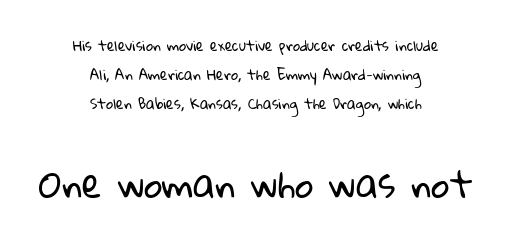
{"serif": "no", "bold": "no", "weight": "regular", "width": "normal", "stroke_contrast": "low", "x_height": "medium", "monospaced": "no", "underline": "no", "align": "center", "line_spacing": "loose", "line_spacing_ratio": 2.08, "letter_spacing": "normal", "letter_spacing_em": 0.0, "larger_block": "second", "size_ratio": 2.57, "glyph_px": 36}
